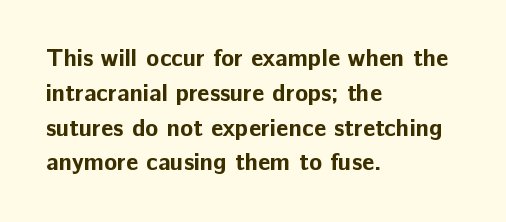
The image shows 24 px bold type, upright; set left-aligned, normal line spacing (1.45x), normal letter spacing, not underlined.
